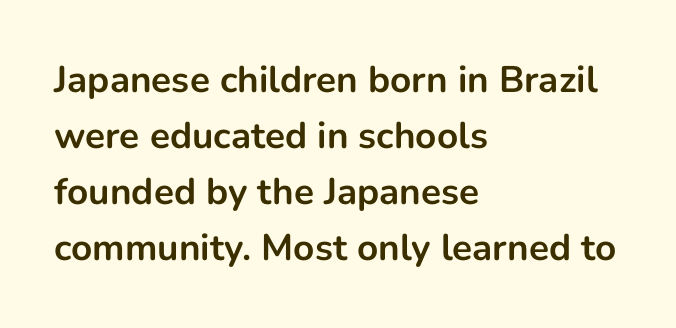
Strong, thick strokes mark this as bold type. Stroke terminals: plain, sans-serif. Posture: vertical. The leading is moderate, giving the passage an even texture. A typesetter would call this proportional, since set widths differ per character. No extra tracking has been applied to these lines.
